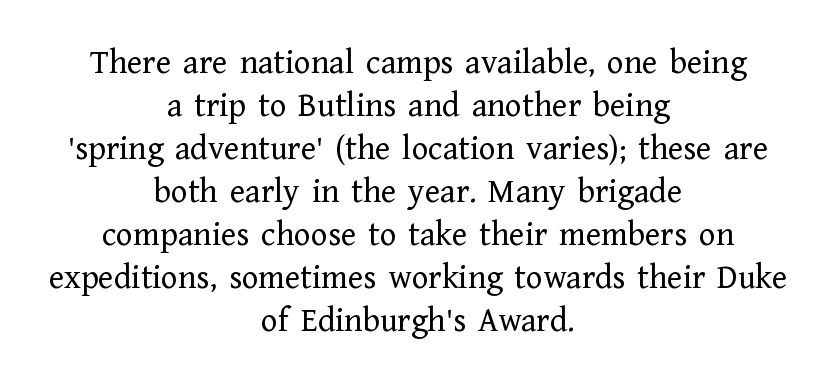
Q: Is the text bold? A: No.
Q: Is the text italic (slanted)? A: No, it is upright.
Q: Is the typeface a serif or a sans-serif typeface? A: Serif.
Q: Is the text underlined? A: No.
Q: How is the paragraph aligned? A: Centered.
Q: Is the spacing between letters normal or unusually wide? A: Normal.
Q: Width (condensed, normal, or wide)? A: Normal.
Q: Stroke contrast? A: Low.
Q: x-height? A: Medium.
Q: Monospaced? A: No.
